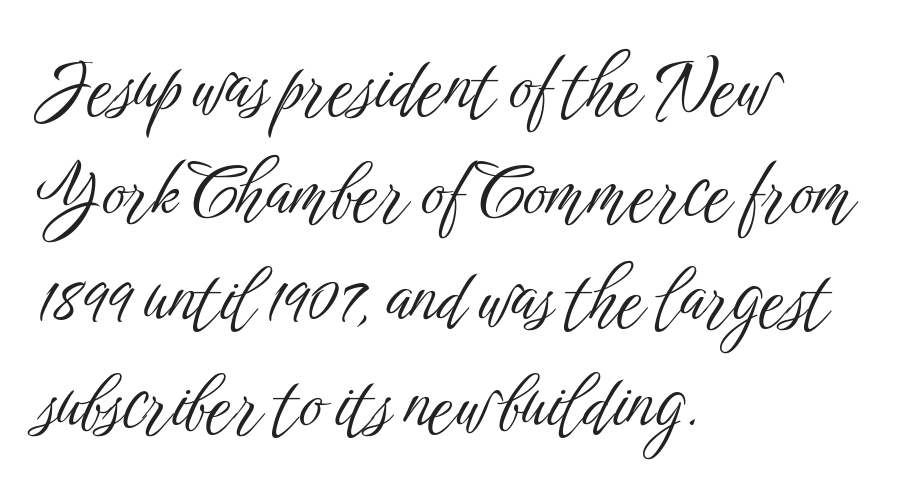
Spacing verdict: proportional, widths tailored to each character. Serif or sans? Sans — the stroke terminals are bare. The letterforms sit shoulder to shoulder at normal distance.
